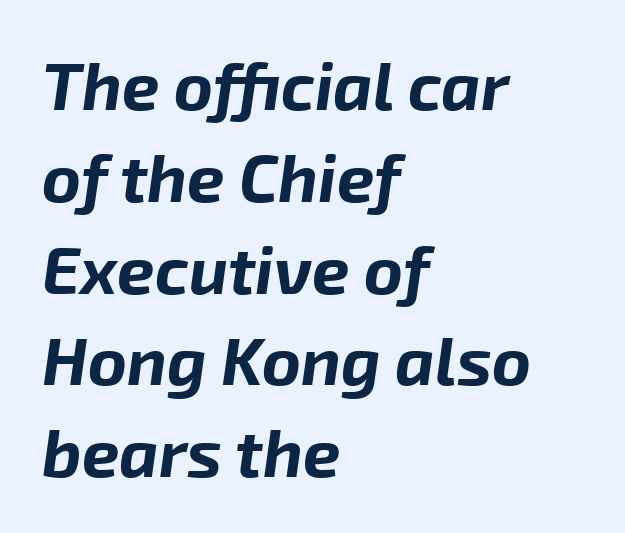
The image shows 67 px bold type, italic (leaning right); set left-aligned, normal line spacing (1.37x), normal letter spacing, not underlined; low stroke contrast and a medium x-height.
